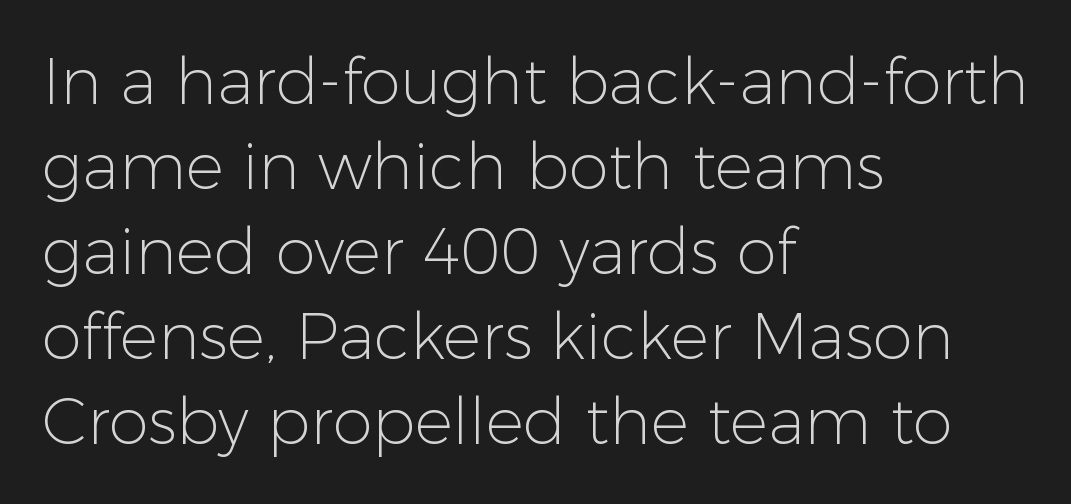
{"serif": "no", "italic": "no", "bold": "no", "weight": "light", "width": "normal", "stroke_contrast": "low", "x_height": "medium", "monospaced": "no", "underline": "no", "align": "left", "line_spacing": "normal", "line_spacing_ratio": 1.33, "letter_spacing": "normal", "letter_spacing_em": 0.0, "glyph_px": 64}
